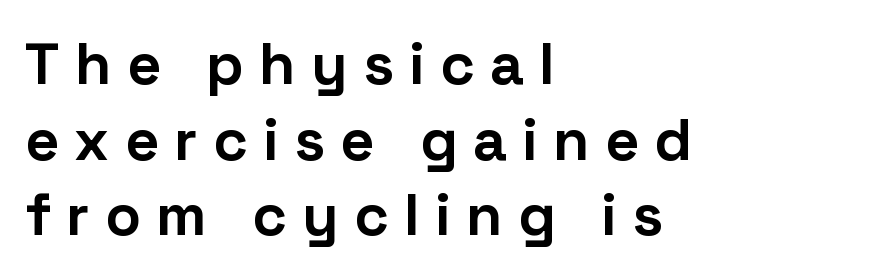
Q: Is the text bold? A: Yes.
Q: Is the text italic (slanted)? A: No, it is upright.
Q: Is the typeface a serif or a sans-serif typeface? A: Sans-serif.
Q: Is the text underlined? A: No.
Q: How is the paragraph aligned? A: Left-aligned.
Q: Is the spacing between letters normal or unusually wide? A: Unusually wide.
Q: Is the spacing between lines tight, normal or loose? A: Normal.
Q: Width (condensed, normal, or wide)? A: Normal.
Q: Stroke contrast? A: Low.
Q: x-height? A: Medium.
Q: Monospaced? A: No.
